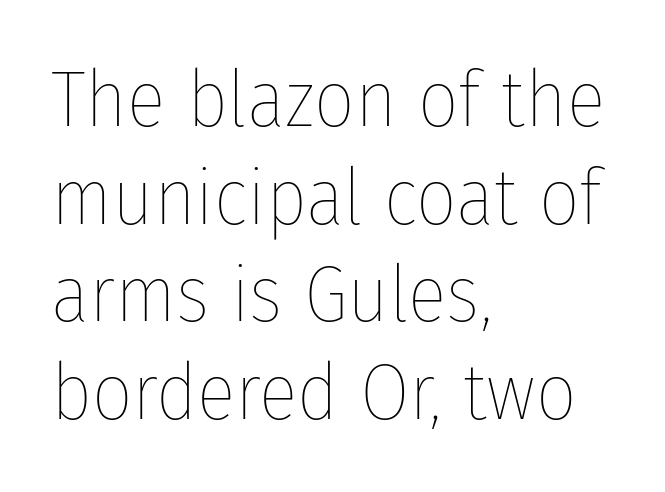
The image shows 80 px thin, condensed type, upright; set left-aligned, line spacing 1.22x, normal letter spacing, not underlined; low stroke contrast and a medium x-height.
